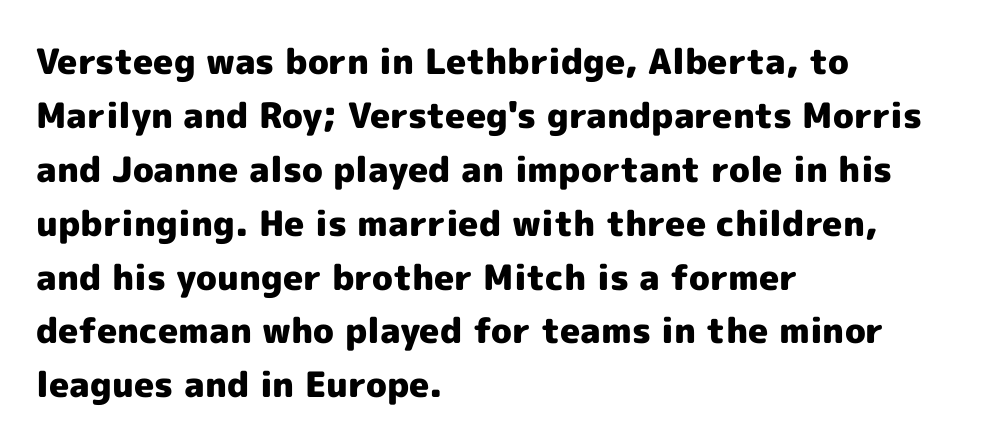
Q: Is the text bold? A: Yes.
Q: Is the text italic (slanted)? A: No, it is upright.
Q: Is the typeface a serif or a sans-serif typeface? A: Sans-serif.
Q: Is the text underlined? A: No.
Q: How is the paragraph aligned? A: Left-aligned.
Q: Is the spacing between letters normal or unusually wide? A: Normal.
Q: Is the spacing between lines tight, normal or loose? A: Normal.
Q: Width (condensed, normal, or wide)? A: Normal.
Q: x-height? A: Medium.
Q: Monospaced? A: No.
